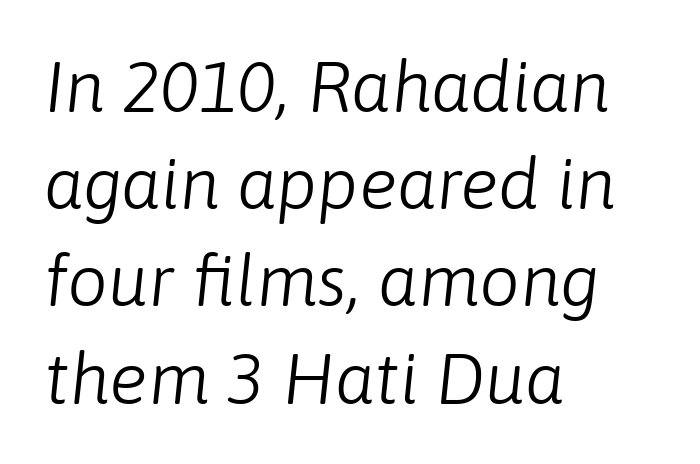
{"italic": "yes", "lean": "right", "slant_degrees": 6, "bold": "no", "weight": "light", "width": "normal", "stroke_contrast": "low", "x_height": "medium", "monospaced": "no", "underline": "no", "align": "left", "line_spacing": "normal", "line_spacing_ratio": 1.35, "letter_spacing": "normal", "letter_spacing_em": 0.0, "glyph_px": 72}
